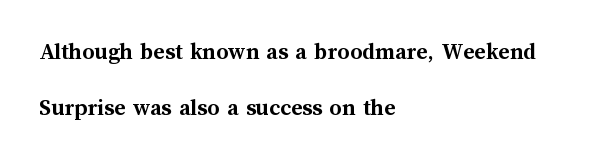
The image shows 24 px bold type, upright; set left-aligned, loose line spacing (2.33x), normal letter spacing, not underlined.
